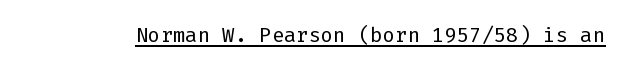
{"serif": "no", "italic": "no", "bold": "no", "weight": "light", "width": "normal", "stroke_contrast": "low", "x_height": "medium", "monospaced": "yes", "underline": "yes", "letter_spacing": "normal", "letter_spacing_em": 0.0, "glyph_px": 29}
